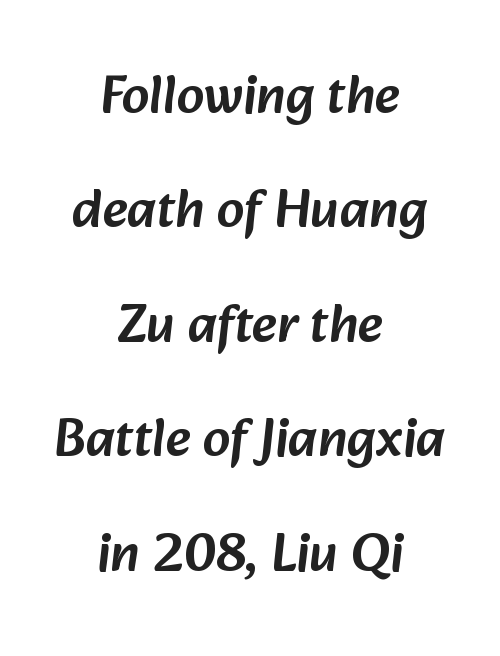
{"serif": "no", "width": "normal", "stroke_contrast": "low", "x_height": "medium", "monospaced": "no", "underline": "no", "align": "center", "line_spacing": "loose", "line_spacing_ratio": 2.12, "letter_spacing": "normal", "letter_spacing_em": 0.0, "glyph_px": 54}
